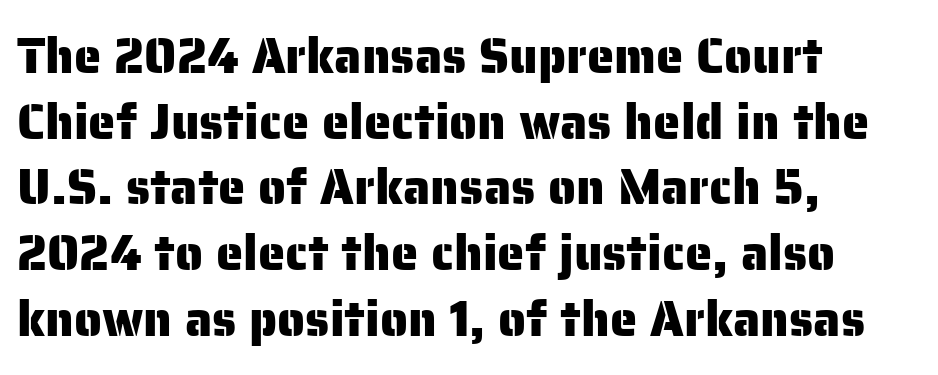
The image shows 49 px sans-serif type, upright; set left-aligned, normal line spacing (1.34x), normal letter spacing, not underlined; low stroke contrast and a medium x-height.
